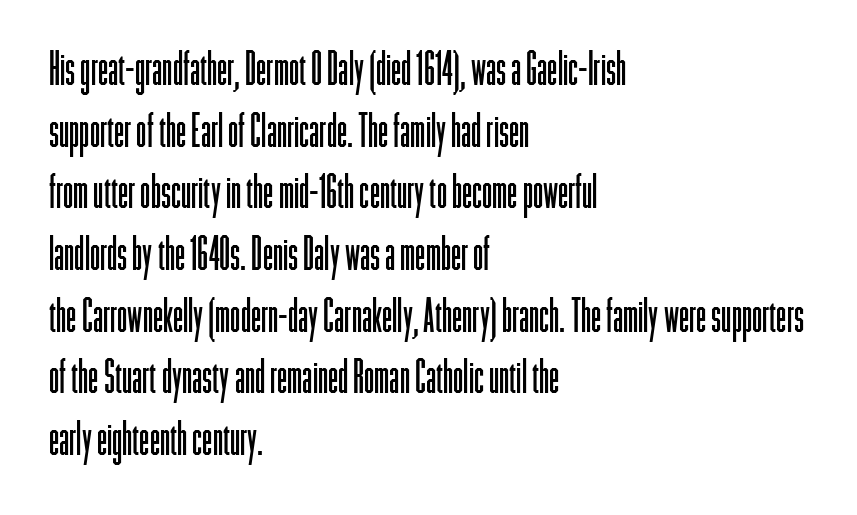
Here the glyphs are tracked normally, forming tight word shapes. The passage shown is typeset with a sans-serif family. The specimen omits any rule beneath the text block's lines. Ink coverage per letter is moderate at most. Interline gaps are of average width in this sample.
